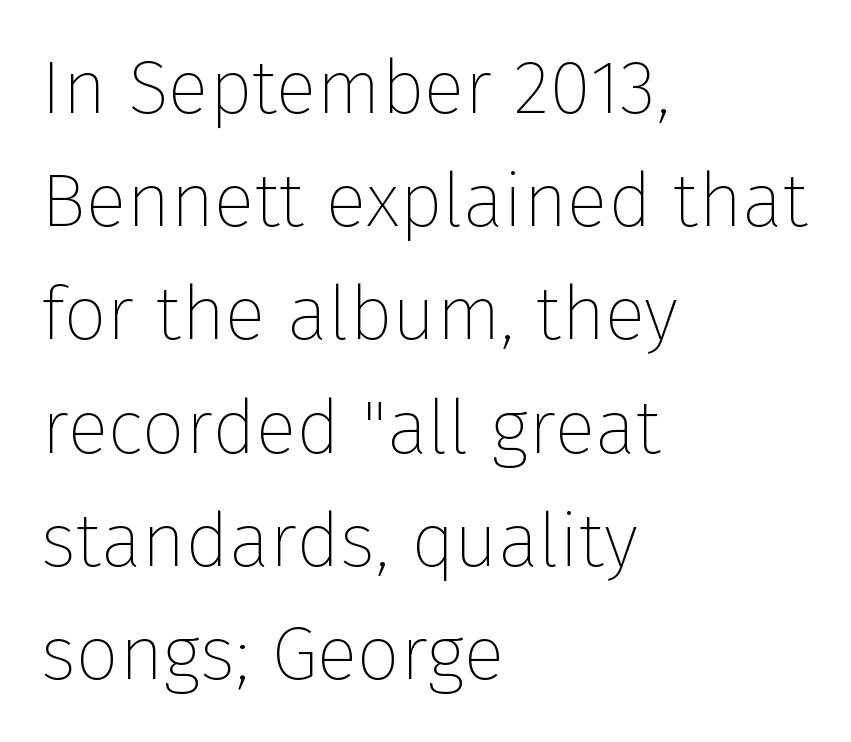
Q: Is the text bold? A: No.
Q: Is the text italic (slanted)? A: No, it is upright.
Q: Is the typeface a serif or a sans-serif typeface? A: Sans-serif.
Q: Is the text underlined? A: No.
Q: How is the paragraph aligned? A: Left-aligned.
Q: Is the spacing between letters normal or unusually wide? A: Normal.
Q: Is the spacing between lines tight, normal or loose? A: Normal.
Q: Width (condensed, normal, or wide)? A: Normal.
Q: Stroke contrast? A: Low.
Q: x-height? A: Medium.
Q: Monospaced? A: No.
